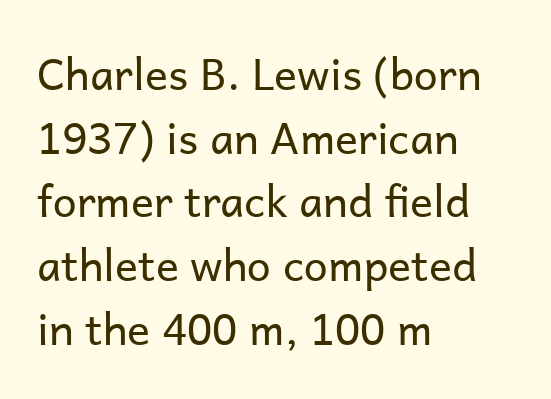
Q: Is the text bold? A: No.
Q: Is the text italic (slanted)? A: No, it is upright.
Q: Is the typeface a serif or a sans-serif typeface? A: Sans-serif.
Q: Is the text underlined? A: No.
Q: How is the paragraph aligned? A: Left-aligned.
Q: Is the spacing between letters normal or unusually wide? A: Normal.
Q: Is the spacing between lines tight, normal or loose? A: Normal.
Q: Width (condensed, normal, or wide)? A: Normal.
Q: Stroke contrast? A: Low.
Q: x-height? A: Medium.
Q: Monospaced? A: No.
